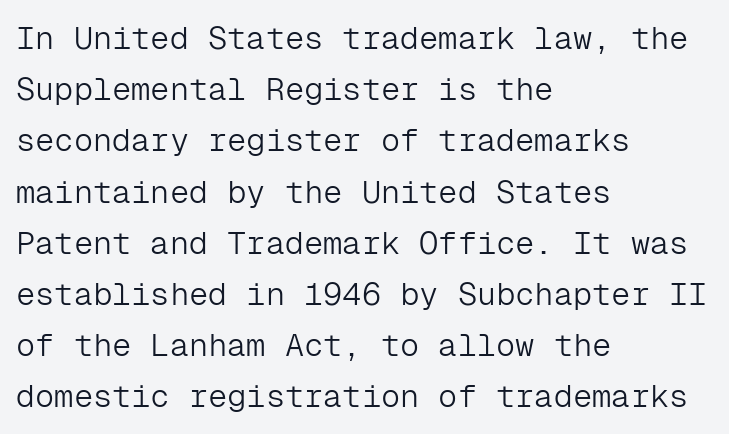
{"serif": "no", "italic": "no", "bold": "no", "weight": "light", "width": "normal", "stroke_contrast": "low", "x_height": "medium", "monospaced": "yes", "underline": "no", "align": "left", "line_spacing": "normal", "line_spacing_ratio": 1.6, "letter_spacing": "normal", "letter_spacing_em": 0.0, "glyph_px": 32}
